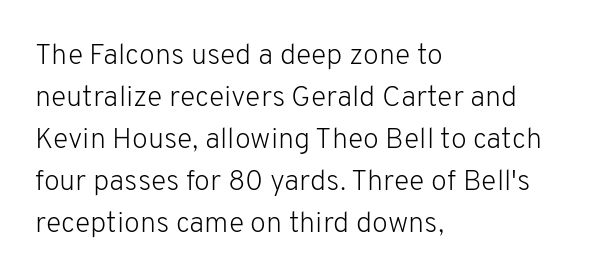
Q: Is the text bold? A: No.
Q: Is the text italic (slanted)? A: No, it is upright.
Q: Is the typeface a serif or a sans-serif typeface? A: Sans-serif.
Q: Is the text underlined? A: No.
Q: How is the paragraph aligned? A: Left-aligned.
Q: Is the spacing between letters normal or unusually wide? A: Normal.
Q: Is the spacing between lines tight, normal or loose? A: Normal.
Q: Width (condensed, normal, or wide)? A: Normal.
Q: Stroke contrast? A: Low.
Q: x-height? A: Medium.
Q: Monospaced? A: No.
